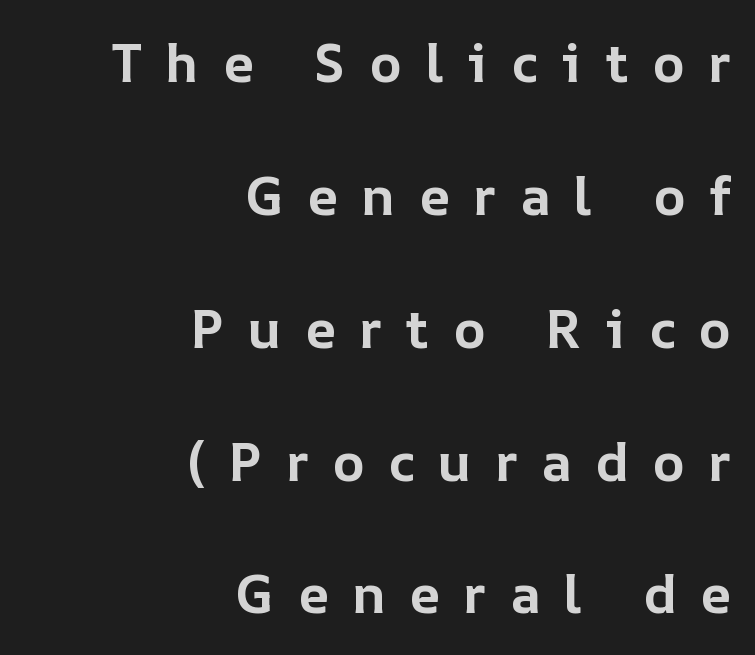
How are the letters spaced? Widely, with obvious added tracking. The setting favours the right margin, as signatures and pull-quotes sometimes do. This rendering features lettering with no underline. The letters are bold, with thick, heavy strokes. A roman cut, with each character standing at attention. Proportional: the letters do not fall into vertical columns.
